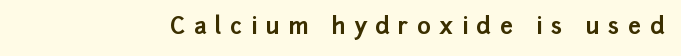
The image shows 23 px bold type, upright; set unusually wide letter spacing (+0.37 em), not underlined.
